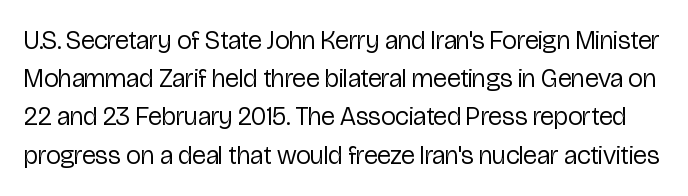
{"italic": "no", "bold": "no", "underline": "no", "line_spacing": "normal", "line_spacing_ratio": 1.47, "letter_spacing": "normal", "letter_spacing_em": 0.0, "glyph_px": 26}
